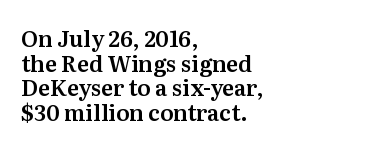
The image shows 22 px text type, upright; set left-aligned, tight line spacing (1.12x), normal letter spacing, not underlined.
